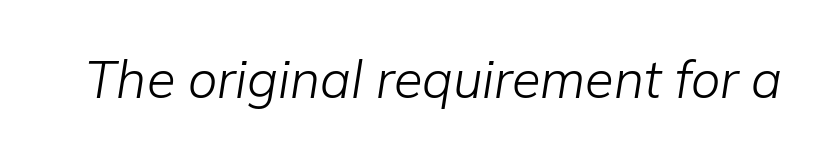
Is the stroke heavy? The answer is a plain regular-or-lighter. Designer's note — italics engaged. Proportional: the letters do not fall into vertical columns. There is no visible air inserted between adjacent glyphs. Underline: absent.
